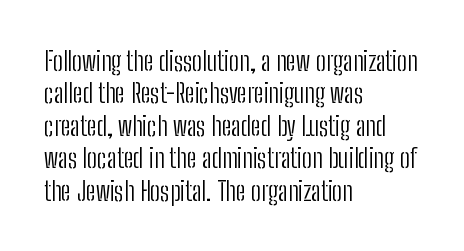
The image shows 27 px text type, upright; set left-aligned, line spacing 1.2x, normal letter spacing, not underlined.
